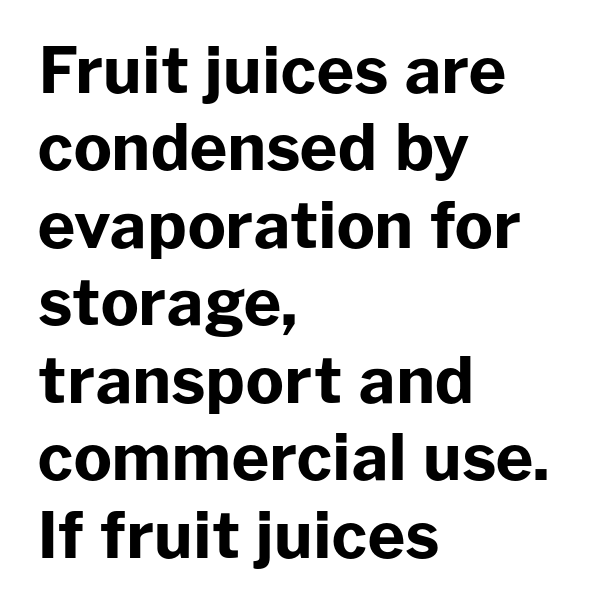
{"serif": "no", "italic": "no", "bold": "yes", "weight": "bold", "width": "normal", "stroke_contrast": "low", "x_height": "medium", "monospaced": "no", "underline": "no", "align": "left", "line_spacing_ratio": 1.21, "letter_spacing": "normal", "letter_spacing_em": 0.0, "glyph_px": 64}
